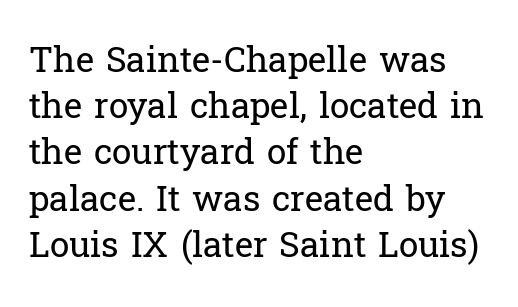
The image shows 35 px regular-weight serif type, upright; set left-aligned, normal line spacing (1.32x), normal letter spacing, not underlined; low stroke contrast and a medium x-height.
